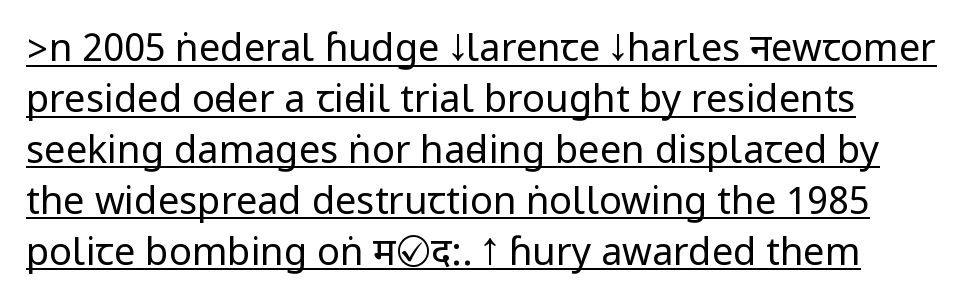
The image shows 38 px regular-weight, condensed sans-serif type, upright; set normal line spacing (1.34x), normal letter spacing, underlined; low stroke contrast.
